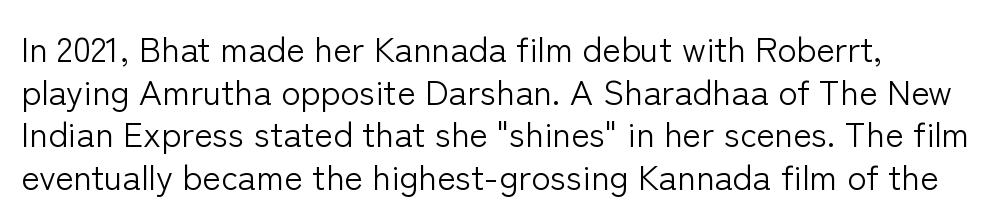
The image shows 35 px light sans-serif type, upright; set line spacing 1.22x, normal letter spacing, not underlined; low stroke contrast and a medium x-height.
